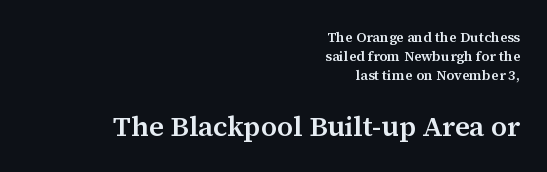
{"serif": "yes", "italic": "no", "bold": "semi", "weight": "semibold", "width": "normal", "stroke_contrast": "medium", "x_height": "medium", "monospaced": "no", "underline": "no", "align": "right", "line_spacing": "normal", "line_spacing_ratio": 1.37, "letter_spacing": "normal", "letter_spacing_em": 0.0, "larger_block": "second", "size_ratio": 2.0, "glyph_px": 28}
